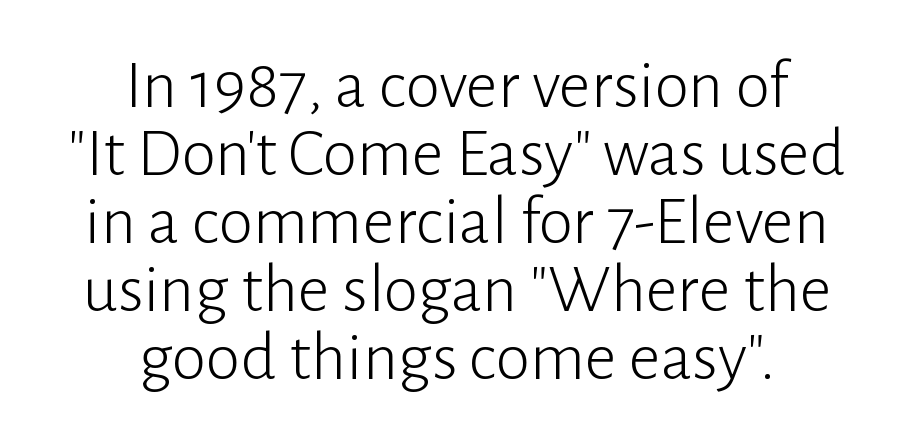
Q: Is the text bold? A: No.
Q: Is the text italic (slanted)? A: No, it is upright.
Q: Is the typeface a serif or a sans-serif typeface? A: Sans-serif.
Q: Is the text underlined? A: No.
Q: How is the paragraph aligned? A: Centered.
Q: Is the spacing between letters normal or unusually wide? A: Normal.
Q: Is the spacing between lines tight, normal or loose? A: Tight.
Q: Width (condensed, normal, or wide)? A: Normal.
Q: Stroke contrast? A: Low.
Q: x-height? A: Medium.
Q: Monospaced? A: No.
